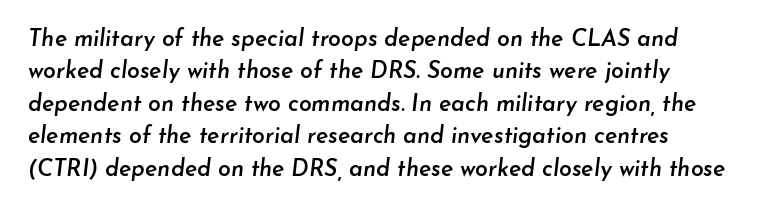
Q: Is the text bold? A: Semi-bold.
Q: Is the text italic (slanted)? A: Yes, it leans right by about 7 degrees.
Q: Is the text underlined? A: No.
Q: Is the spacing between letters normal or unusually wide? A: Normal.
Q: Is the spacing between lines tight, normal or loose? A: Normal.
